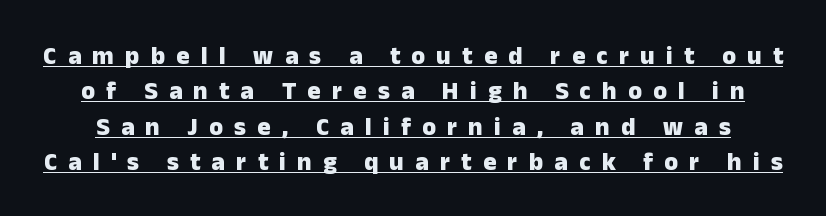
The type is letterspaced generously, with wide tracking. Plenty of ink on the page — the face is bold. This is underlined copy, the kind a proofreader might mark for attention. Notice how the stems are strictly vertical — no italics here. The rendering uses a moderate line-height, typical for paragraphs.
